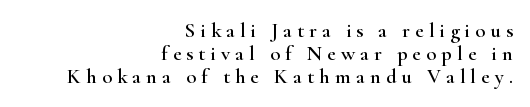
Q: Is the text italic (slanted)? A: No, it is upright.
Q: Is the text underlined? A: No.
Q: How is the paragraph aligned? A: Right-aligned.
Q: Is the spacing between letters normal or unusually wide? A: Unusually wide.
Q: Is the spacing between lines tight, normal or loose? A: Tight.
